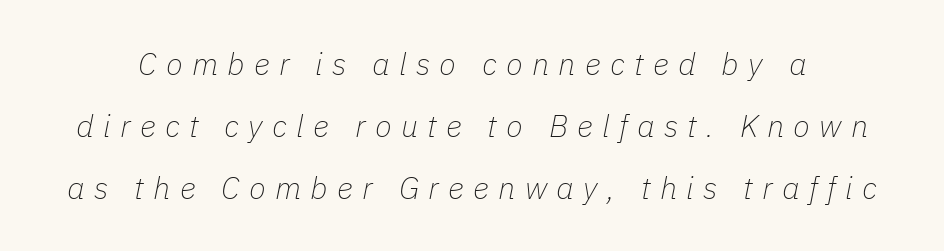
The image shows 31 px thin type, italic (leaning right); set loose line spacing (2.0x), unusually wide letter spacing (+0.3 em), not underlined; low stroke contrast and a medium x-height.
